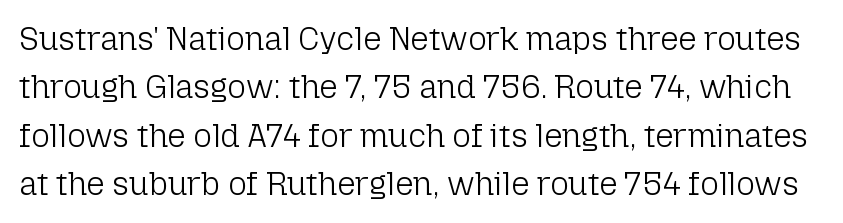
{"serif": "no", "italic": "no", "bold": "no", "weight": "light", "width": "normal", "stroke_contrast": "low", "x_height": "medium", "monospaced": "no", "underline": "no", "line_spacing": "normal", "line_spacing_ratio": 1.51, "letter_spacing": "normal", "letter_spacing_em": 0.0, "glyph_px": 32}
